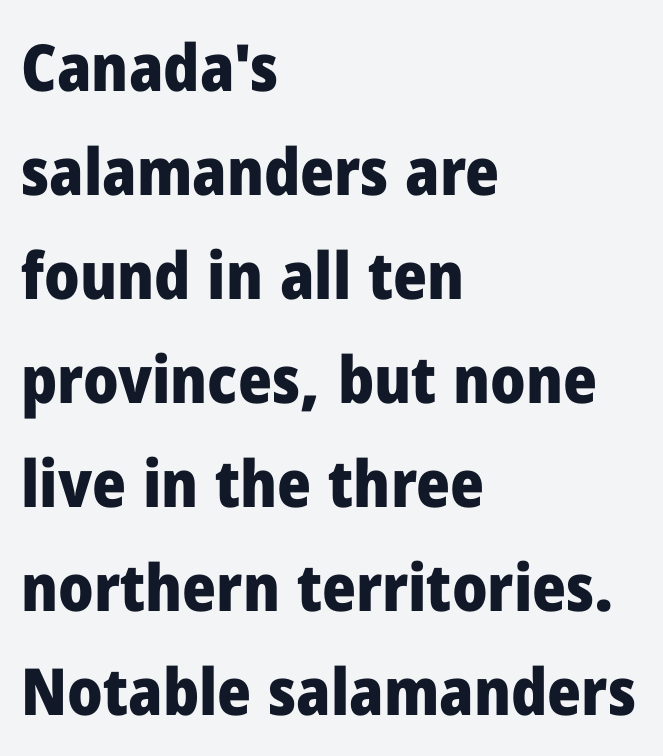
Q: Is the text bold? A: Yes.
Q: Is the text italic (slanted)? A: No, it is upright.
Q: Is the typeface a serif or a sans-serif typeface? A: Sans-serif.
Q: Is the text underlined? A: No.
Q: How is the paragraph aligned? A: Left-aligned.
Q: Is the spacing between letters normal or unusually wide? A: Normal.
Q: Is the spacing between lines tight, normal or loose? A: Normal.
Q: Width (condensed, normal, or wide)? A: Normal.
Q: Stroke contrast? A: Low.
Q: x-height? A: Medium.
Q: Monospaced? A: No.
